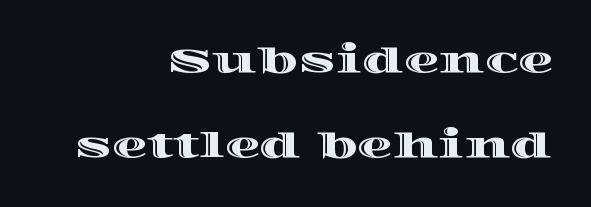
The image shows 35 px wide type, upright; set right-aligned, loose line spacing (2.42x), normal letter spacing, not underlined; a large x-height.
